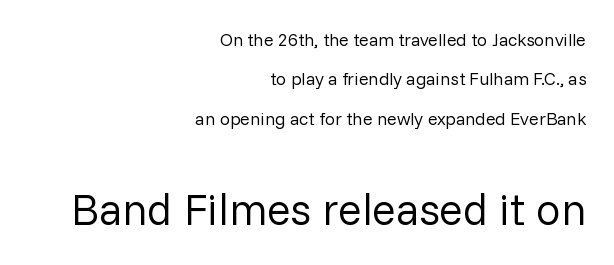
{"serif": "no", "italic": "no", "bold": "no", "weight": "regular", "width": "normal", "stroke_contrast": "low", "x_height": "medium", "monospaced": "no", "underline": "no", "align": "right", "line_spacing": "loose", "line_spacing_ratio": 2.19, "letter_spacing": "normal", "letter_spacing_em": 0.0, "larger_block": "second", "size_ratio": 2.44, "glyph_px": 44}
